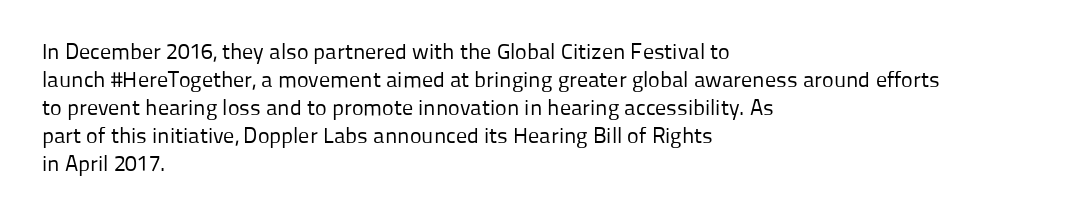
The image shows 22 px text type, upright; set left-aligned, normal line spacing (1.27x), normal letter spacing, not underlined.
